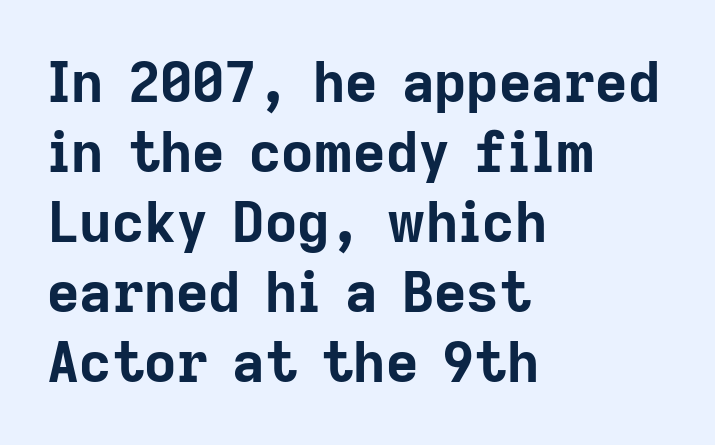
The image shows 56 px bold sans-serif type, upright; set left-aligned, normal line spacing (1.25x), normal letter spacing, not underlined; low stroke contrast and a medium x-height.
